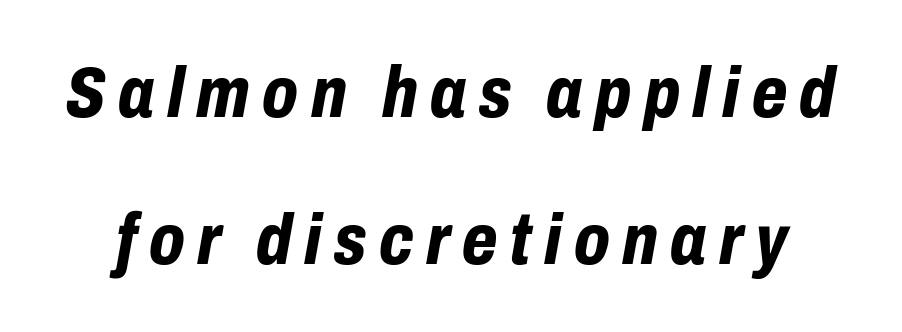
{"italic": "yes", "lean": "right", "slant_degrees": 10, "bold": "yes", "weight": "bold", "width": "condensed", "stroke_contrast": "low", "x_height": "medium", "monospaced": "no", "underline": "no", "line_spacing": "loose", "line_spacing_ratio": 2.01, "glyph_px": 73}
